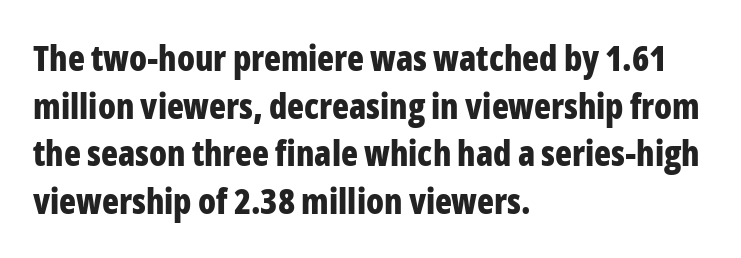
The image shows 35 px bold, condensed sans-serif type, upright; set left-aligned, normal line spacing (1.36x), normal letter spacing, not underlined; low stroke contrast and a medium x-height.
